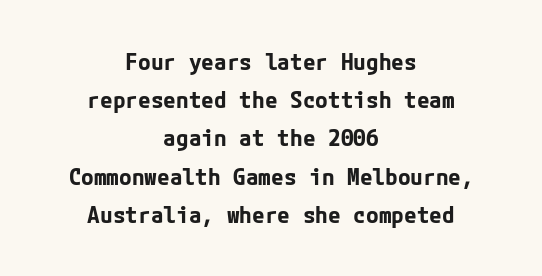
Q: Is the text bold? A: Yes.
Q: Is the text italic (slanted)? A: No, it is upright.
Q: Is the text underlined? A: No.
Q: How is the paragraph aligned? A: Centered.
Q: Is the spacing between letters normal or unusually wide? A: Normal.
Q: Is the spacing between lines tight, normal or loose? A: Normal.
